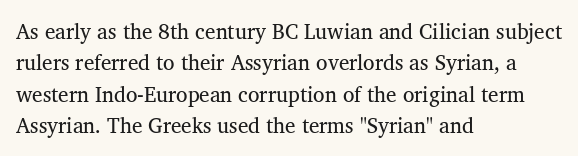
Each row of text sits above clean, open space. Italic? Not at all — the glyphs are vertical. Typeset ragged right — the left edge is the straight one. Each word holds together tightly as a unit, with standard inter-letter gaps. Interline gaps are of average width in this sample.
